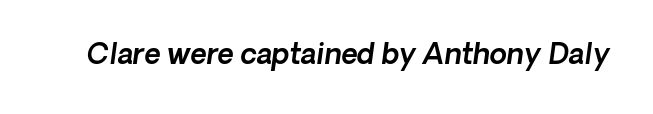
Q: Is the typeface a serif or a sans-serif typeface? A: Sans-serif.
Q: Is the text underlined? A: No.
Q: Is the spacing between letters normal or unusually wide? A: Normal.
Q: Width (condensed, normal, or wide)? A: Normal.
Q: x-height? A: Medium.
Q: Monospaced? A: No.
